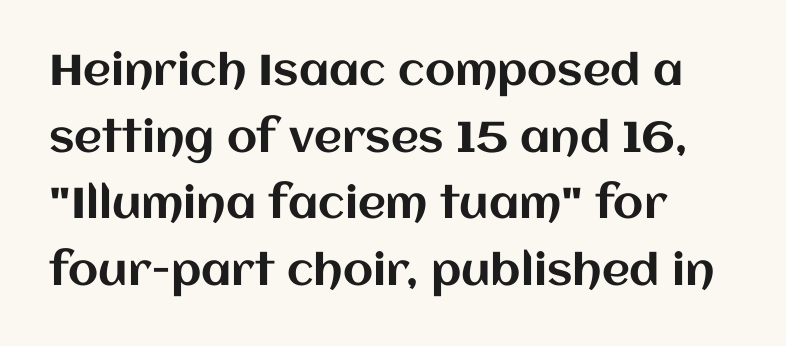
Nobody drew a line under any word here. The paragraph has a hard left edge and a soft right edge. Standard letterfit; no display-style spreading of the glyphs. The vertical gap from one line to the next is medium. These lines are rendered in a variable-pitch font. Posture: upright roman.
